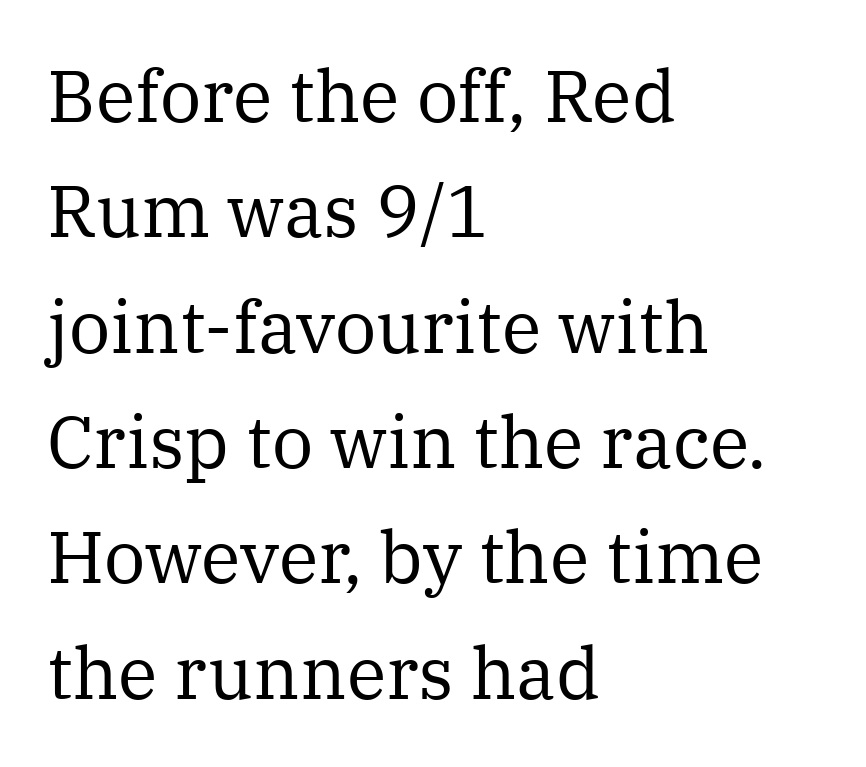
Between one letter and the next there's only the usual sliver of space. How would I describe the line gaps? Plain and ordinary. Where is the straight margin? On the left. The rendering uses natural spacing where letterforms have individual widths. The letters look calm and open, with moderate or lighter stems. Words float on clear page, feet unadorned.
